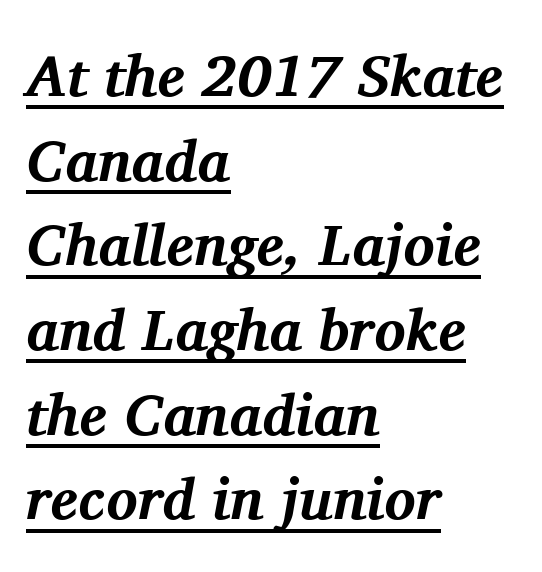
{"serif": "yes", "italic": "yes", "lean": "right", "slant_degrees": 11, "bold": "yes", "weight": "bold", "width": "normal", "stroke_contrast": "medium", "x_height": "medium", "monospaced": "no", "underline": "yes", "align": "left", "line_spacing": "normal", "line_spacing_ratio": 1.46, "letter_spacing": "normal", "letter_spacing_em": 0.0, "glyph_px": 58}
